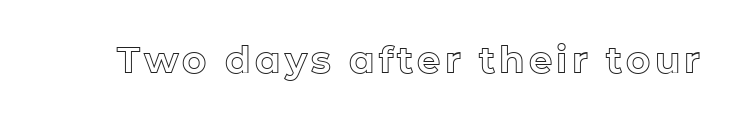
{"italic": "no", "width": "normal", "x_height": "medium", "monospaced": "no", "underline": "no", "glyph_px": 37}
